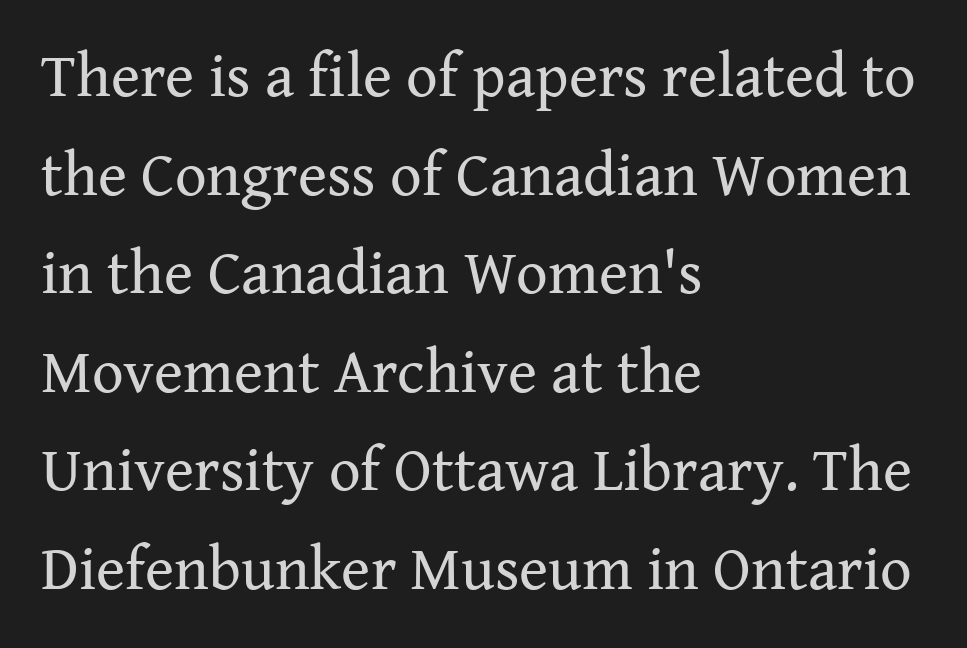
The image shows 62 px regular-weight serif type, upright; set left-aligned, normal line spacing (1.59x), normal letter spacing, not underlined; medium stroke contrast and a medium x-height.
